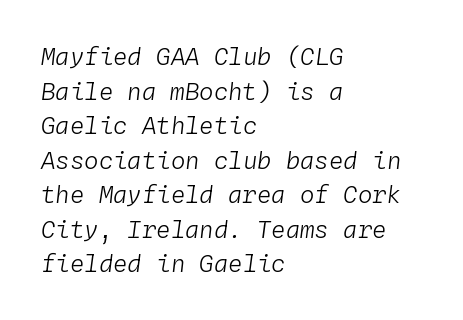
Q: Is the text bold? A: No.
Q: Is the text italic (slanted)? A: Yes, it leans right by about 4 degrees.
Q: Is the text underlined? A: No.
Q: How is the paragraph aligned? A: Left-aligned.
Q: Is the spacing between letters normal or unusually wide? A: Normal.
Q: Is the spacing between lines tight, normal or loose? A: Normal.
